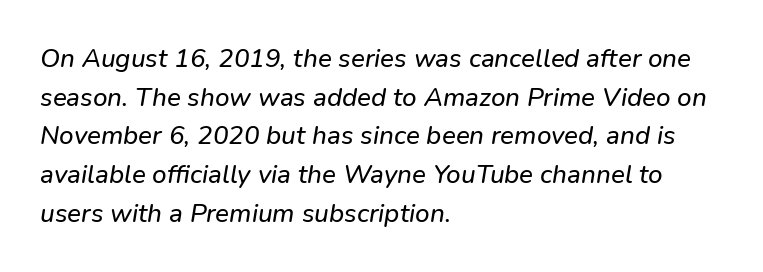
Q: Is the text underlined? A: No.
Q: How is the paragraph aligned? A: Left-aligned.
Q: Is the spacing between letters normal or unusually wide? A: Normal.
Q: Is the spacing between lines tight, normal or loose? A: Normal.
